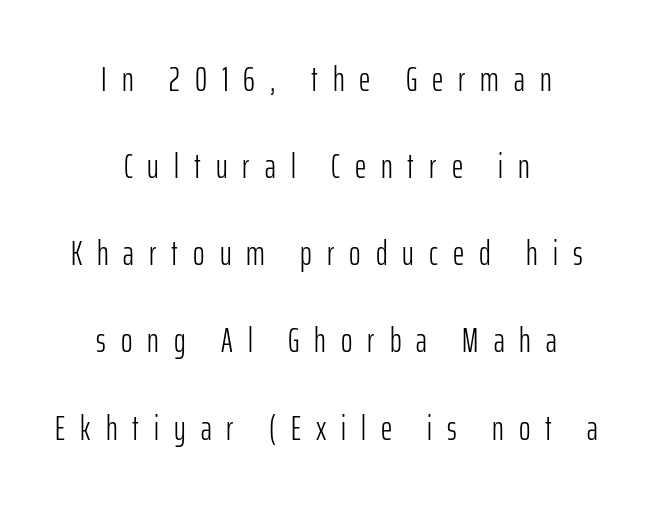
Q: Is the text bold? A: No.
Q: Is the text italic (slanted)? A: No, it is upright.
Q: Is the typeface a serif or a sans-serif typeface? A: Sans-serif.
Q: Is the text underlined? A: No.
Q: How is the paragraph aligned? A: Centered.
Q: Is the spacing between letters normal or unusually wide? A: Unusually wide.
Q: Is the spacing between lines tight, normal or loose? A: Loose.
Q: Width (condensed, normal, or wide)? A: Condensed.
Q: Stroke contrast? A: Low.
Q: x-height? A: Medium.
Q: Monospaced? A: No.
